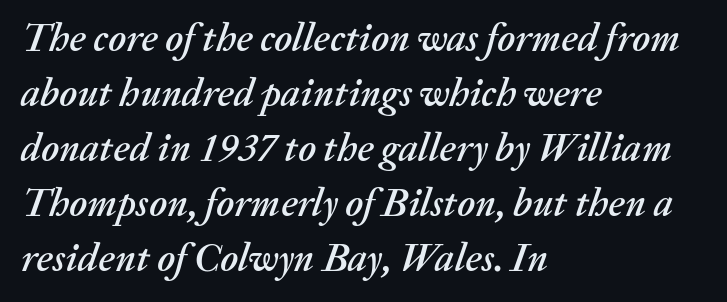
The image shows 39 px text type, italic (leaning right); set left-aligned, normal line spacing (1.41x), normal letter spacing, not underlined; medium stroke contrast and a medium x-height.
